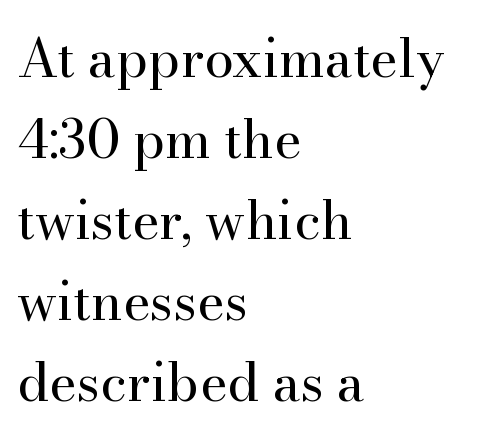
The face used here is proportionally spaced, like ordinary book or web type. Successive baselines arrive at the customary interval. The text was rendered using a seriffed face with decorative stroke endings. Rule under the text: the space is simply empty.
